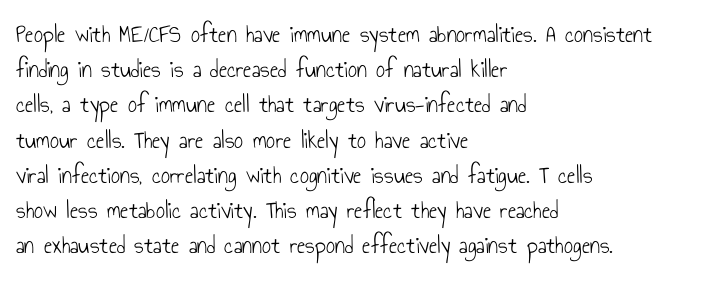
{"italic": "no", "bold": "no", "underline": "no", "align": "left", "line_spacing": "normal", "line_spacing_ratio": 1.41, "letter_spacing": "normal", "letter_spacing_em": 0.0, "glyph_px": 25}
